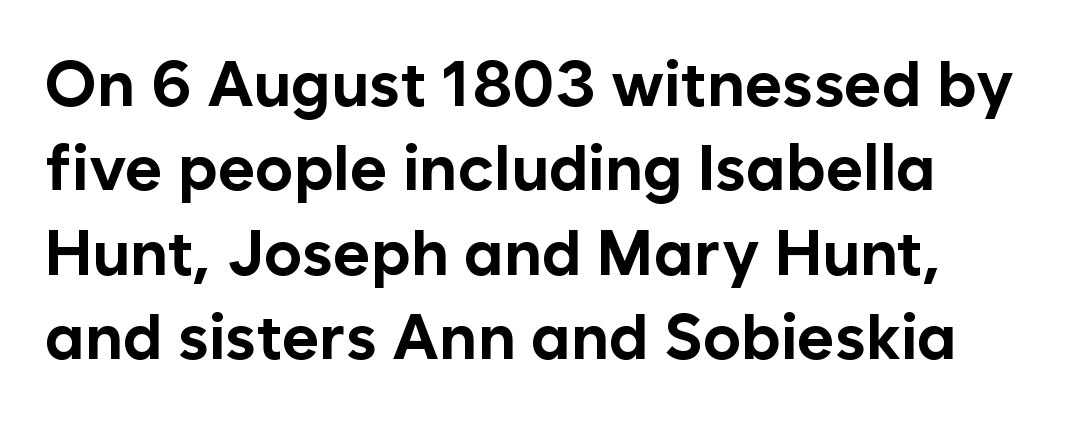
Honestly, there is no underline to notice here at all. Look at the stroke-to-counter ratio: heavy, a bold. Type style note: lacks serifs. Letter spacing: default.
